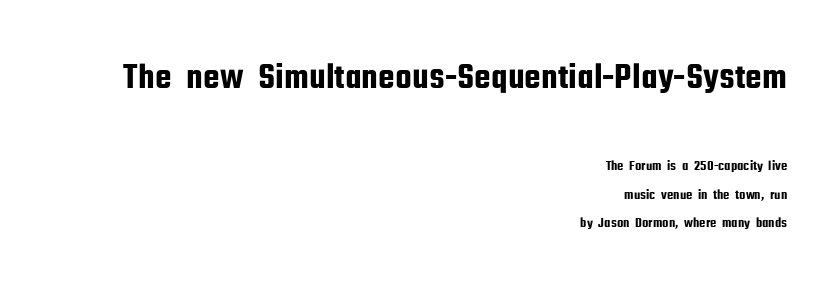
Q: Is the text italic (slanted)? A: No, it is upright.
Q: Is the typeface a serif or a sans-serif typeface? A: Sans-serif.
Q: Is the text underlined? A: No.
Q: How is the paragraph aligned? A: Right-aligned.
Q: Is the spacing between letters normal or unusually wide? A: Normal.
Q: Is the spacing between lines tight, normal or loose? A: Loose.
Q: Which block of text is set in a larger size, the first (top) or the second (bottom)? A: The first (top) one.
Q: Width (condensed, normal, or wide)? A: Condensed.
Q: Stroke contrast? A: Low.
Q: x-height? A: Medium.
Q: Monospaced? A: No.
